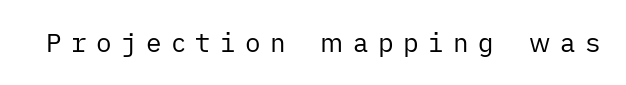
A bare baseline throughout the passage. Counters stay open thanks to moderate or lighter strokes. The letters stand upright; this is a roman face. The letters are spread apart with noticeably loose tracking.
